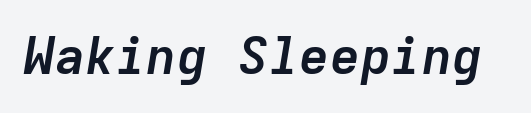
The passage shown is emphatically bold. Unmarked baselines from the first word to the last. The passage shown is typed in a monospace face where columns stay perfectly aligned. Does the lettering tilt? It does — this is italic. Nobody touched the tracking dial on this one.
